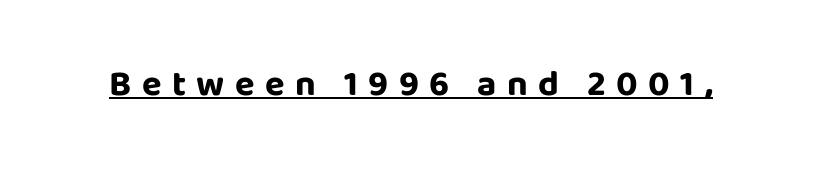
Typesetter's note: full bold, strokes at maximum text heaviness. Letter spacing: wide. Each letter keeps its own natural width here, so spacing adapts to shape. Italic? Not at all — the glyphs are vertical.
